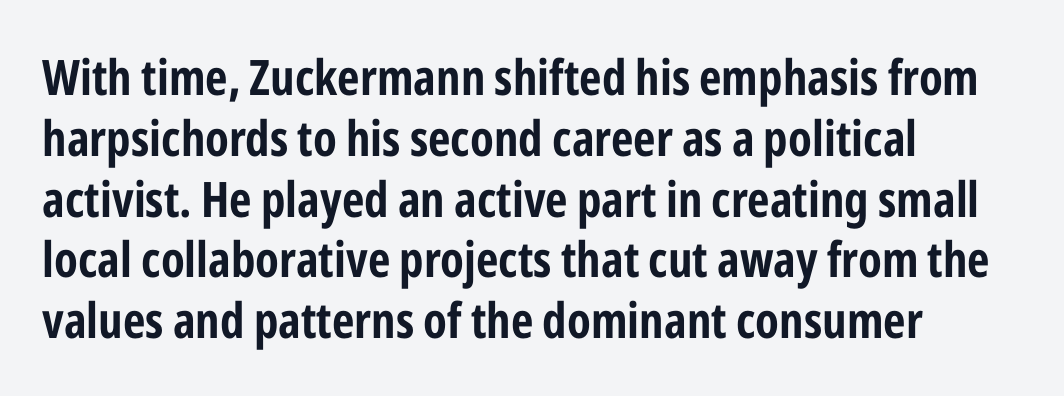
{"serif": "no", "italic": "no", "width": "condensed", "stroke_contrast": "low", "x_height": "medium", "monospaced": "no", "underline": "no", "align": "left", "line_spacing_ratio": 1.24, "letter_spacing": "normal", "letter_spacing_em": 0.0, "glyph_px": 49}
